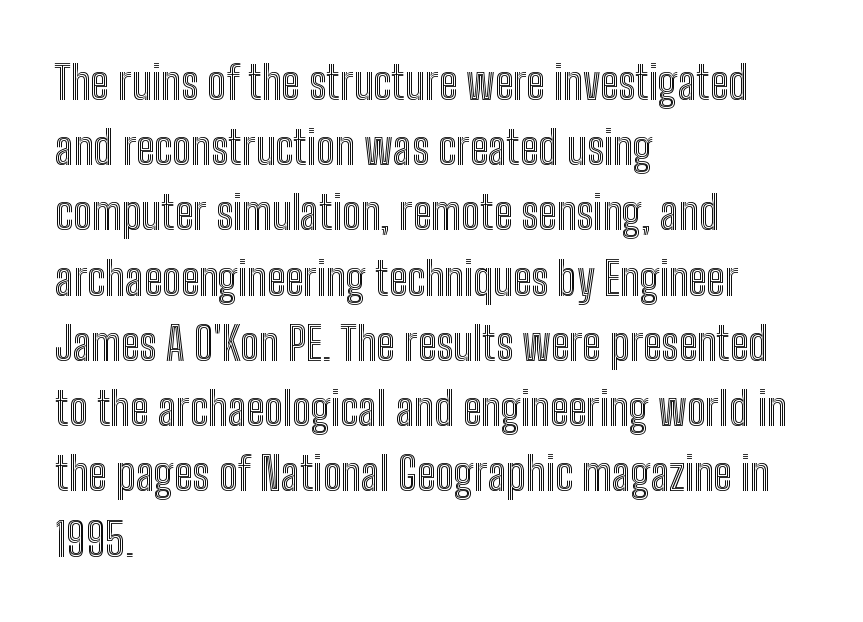
The image shows 45 px condensed type, upright; set left-aligned, normal line spacing (1.45x), normal letter spacing, not underlined; a medium x-height.
